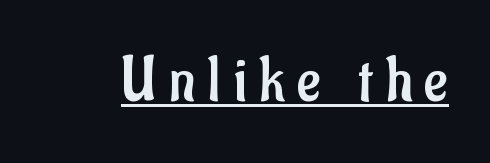
Proportional: the letters do not fall into vertical columns. Tracking here is generous; glyphs stand well apart from one another. The type family on display is of the sans-serif kind. The font sits on the lighter half of the weight spectrum, regular included. Underlining? Definitely there.
